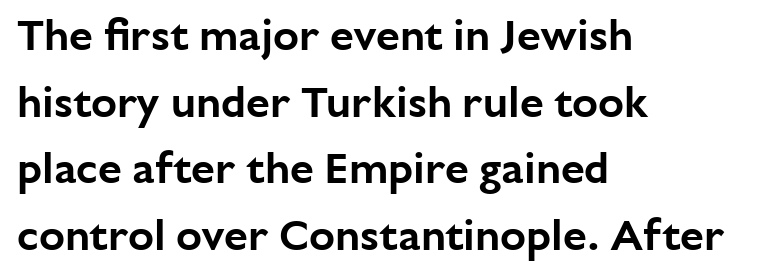
The image shows 43 px sans-serif type, upright; set left-aligned, normal line spacing (1.55x), normal letter spacing, not underlined; low stroke contrast and a medium x-height.
